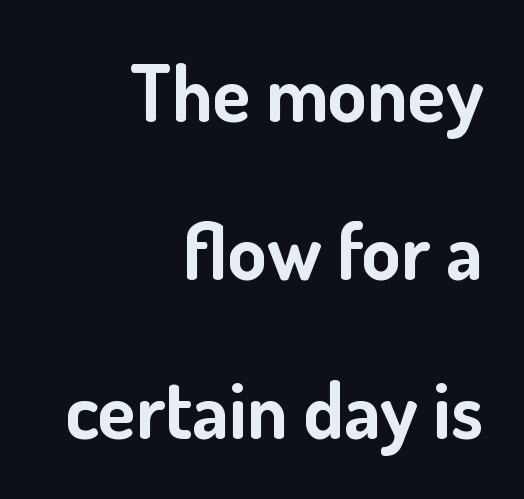
Each letter keeps its own natural width here, so spacing adapts to shape. Where is the straight margin? On the right. Caption: bold face, heavy strokes. Characters remain perfectly vertical along every line. This sample uses plain, unmodified letter spacing. The space directly below the letters is spotless.
